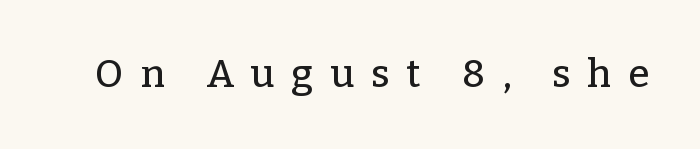
Q: Is the text italic (slanted)? A: No, it is upright.
Q: Is the typeface a serif or a sans-serif typeface? A: Serif.
Q: Is the text underlined? A: No.
Q: Is the spacing between letters normal or unusually wide? A: Unusually wide.
Q: Width (condensed, normal, or wide)? A: Normal.
Q: Stroke contrast? A: Low.
Q: x-height? A: Medium.
Q: Monospaced? A: No.
